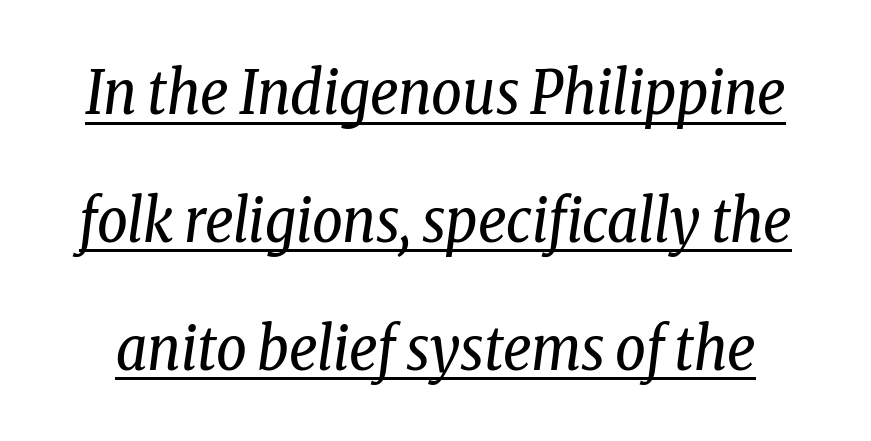
The image shows 60 px regular-weight, condensed serif type, italic (leaning right); set loose line spacing (2.13x), normal letter spacing, underlined; low stroke contrast and a medium x-height.
